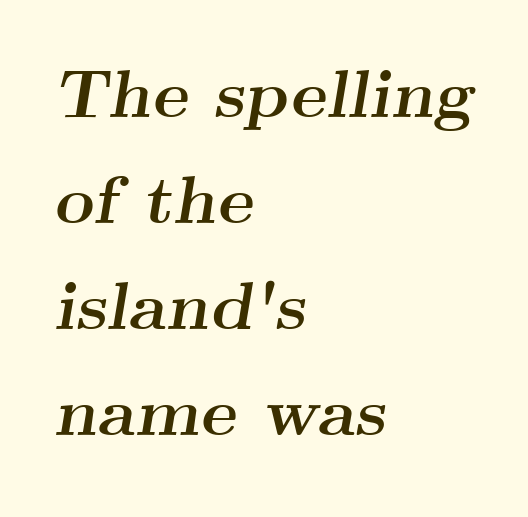
Q: Is the text bold? A: Yes.
Q: Is the text italic (slanted)? A: Yes, it leans right by about 9 degrees.
Q: Is the typeface a serif or a sans-serif typeface? A: Serif.
Q: Is the text underlined? A: No.
Q: How is the paragraph aligned? A: Left-aligned.
Q: Is the spacing between letters normal or unusually wide? A: Normal.
Q: Is the spacing between lines tight, normal or loose? A: Normal.
Q: Width (condensed, normal, or wide)? A: Wide.
Q: Stroke contrast? A: Medium.
Q: x-height? A: Small.
Q: Monospaced? A: No.
